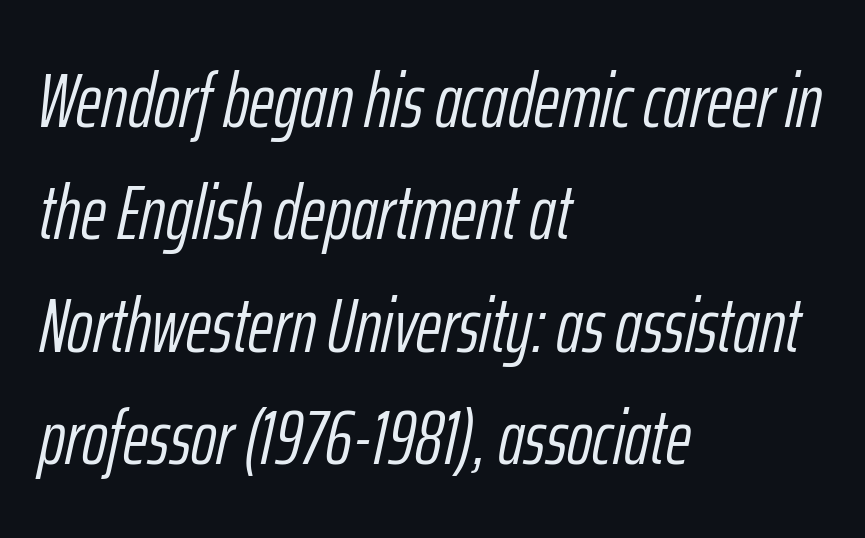
This sample has the flowing, uneven cadence of proportional lettering. Ink coverage per letter is moderate at most. A classic flush-left, rag-right setting is used for this passage. The baseline area is clear.
